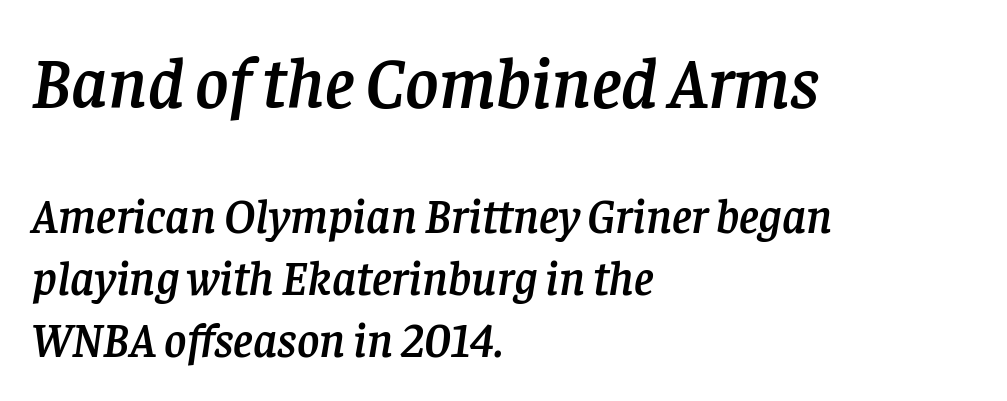
Each word holds together tightly as a unit, with standard inter-letter gaps. This layout puts the oversized block above and the modest block below. What's the leading like? Ordinary, nothing unusual. Unlike a clean sans, this face finishes its strokes with serifs. The foot of each line stays bare and open.
